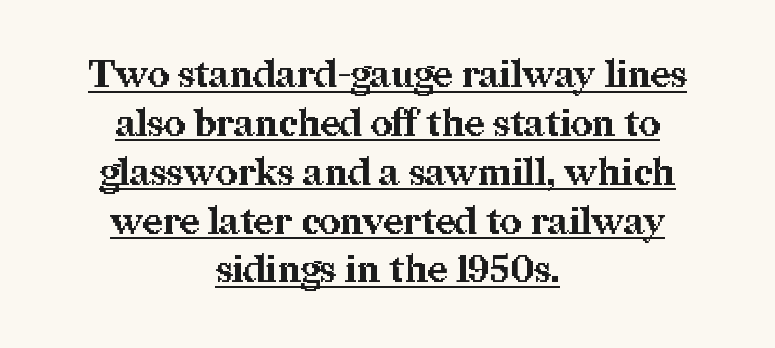
Q: Is the text bold? A: Yes.
Q: Is the text italic (slanted)? A: No, it is upright.
Q: Is the typeface a serif or a sans-serif typeface? A: Serif.
Q: Is the text underlined? A: Yes.
Q: How is the paragraph aligned? A: Centered.
Q: Is the spacing between letters normal or unusually wide? A: Normal.
Q: Is the spacing between lines tight, normal or loose? A: Normal.
Q: Width (condensed, normal, or wide)? A: Normal.
Q: Stroke contrast? A: Medium.
Q: x-height? A: Medium.
Q: Monospaced? A: No.
